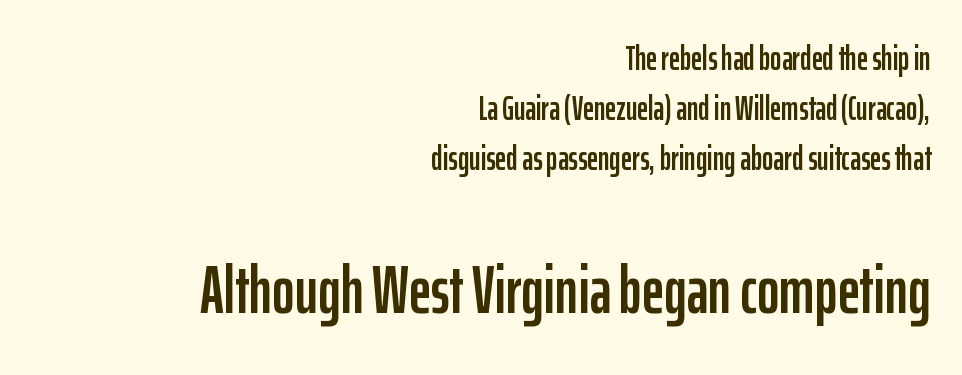
{"serif": "no", "italic": "no", "width": "condensed", "stroke_contrast": "low", "x_height": "medium", "monospaced": "no", "underline": "no", "align": "right", "line_spacing": "normal", "line_spacing_ratio": 1.47, "letter_spacing": "normal", "letter_spacing_em": 0.0, "larger_block": "second", "size_ratio": 2.0, "glyph_px": 68}
